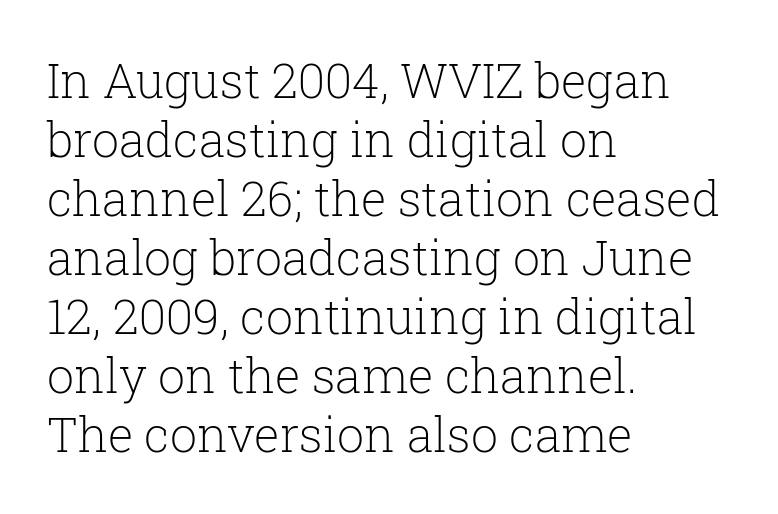
Q: Is the text bold? A: No.
Q: Is the text italic (slanted)? A: No, it is upright.
Q: Is the typeface a serif or a sans-serif typeface? A: Serif.
Q: Is the text underlined? A: No.
Q: How is the paragraph aligned? A: Left-aligned.
Q: Is the spacing between letters normal or unusually wide? A: Normal.
Q: Width (condensed, normal, or wide)? A: Normal.
Q: Stroke contrast? A: Low.
Q: x-height? A: Medium.
Q: Monospaced? A: No.
